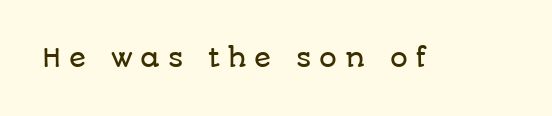
Q: Is the text italic (slanted)? A: No, it is upright.
Q: Is the text underlined? A: No.
Q: Is the spacing between letters normal or unusually wide? A: Unusually wide.
